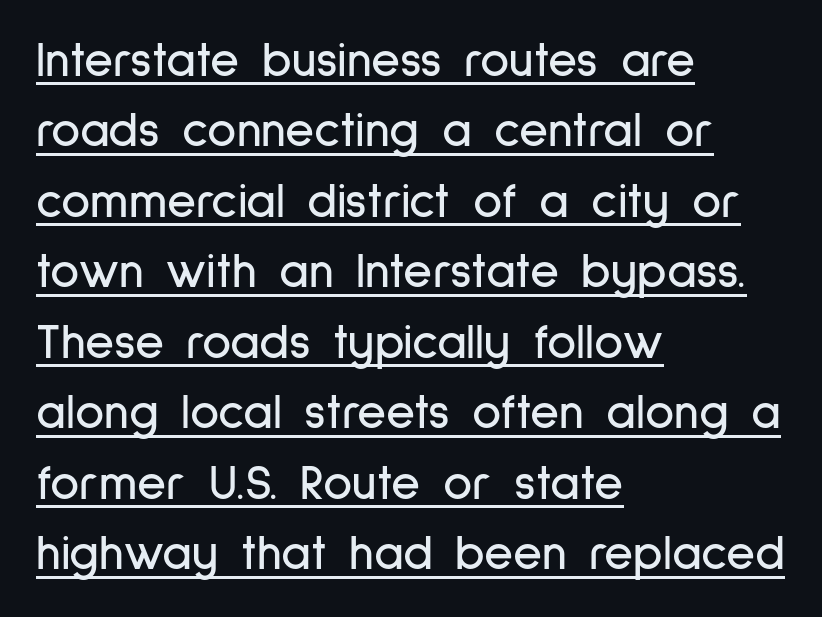
The image shows 50 px condensed sans-serif type, upright; set left-aligned, normal line spacing (1.41x), normal letter spacing, underlined; low stroke contrast and a medium x-height.
